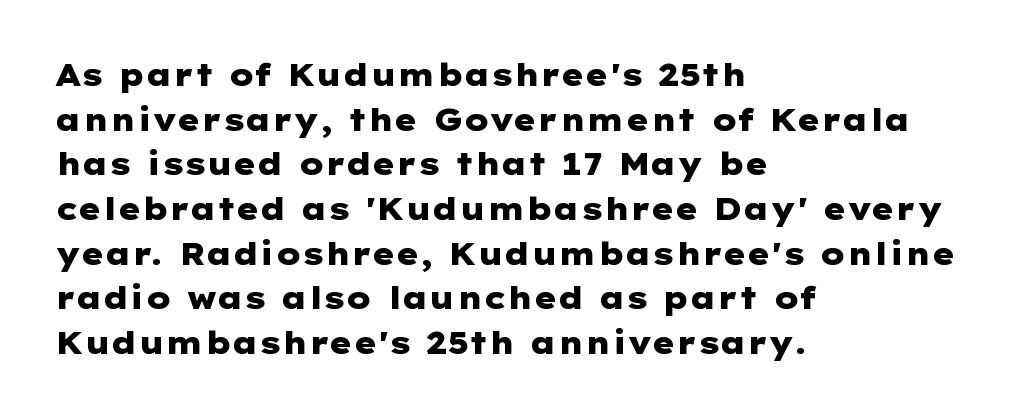
{"serif": "no", "italic": "no", "bold": "yes", "weight": "heavy", "width": "wide", "stroke_contrast": "low", "x_height": "medium", "underline": "no", "align": "left", "line_spacing": "normal", "line_spacing_ratio": 1.44, "letter_spacing": "normal", "letter_spacing_em": 0.0, "glyph_px": 31}
